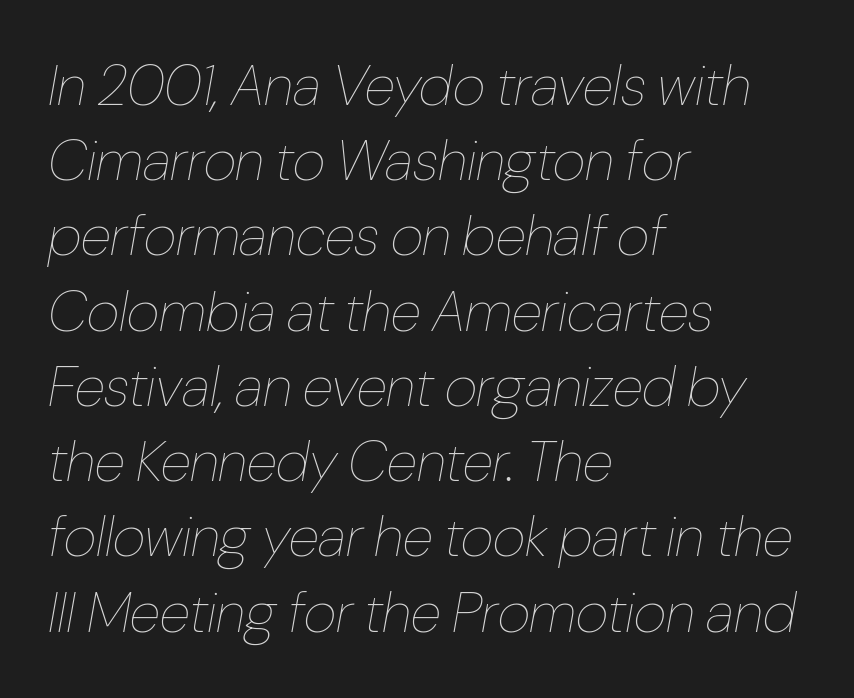
Nobody touched the tracking dial on this one. Weight: in the light-to-regular range. Varying glyph widths throughout — classic text-font behaviour. One glance says typical: line gaps are just what's usual.
